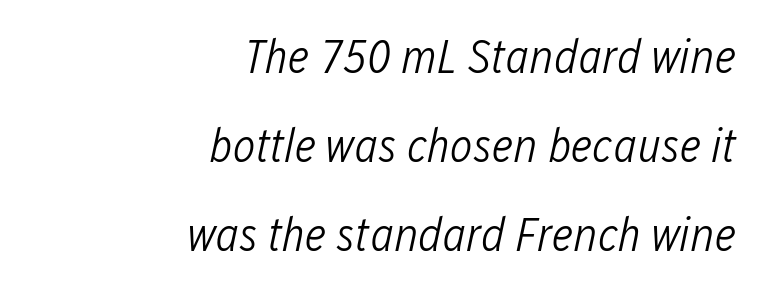
{"italic": "yes", "lean": "right", "slant_degrees": 12, "bold": "no", "weight": "light", "width": "condensed", "stroke_contrast": "low", "x_height": "medium", "monospaced": "no", "underline": "no", "align": "right", "line_spacing_ratio": 1.85, "letter_spacing": "normal", "letter_spacing_em": 0.0, "glyph_px": 48}
